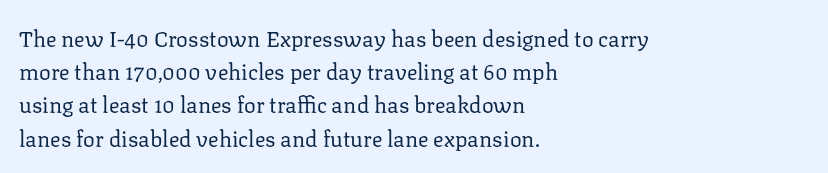
The image shows 22 px text type, upright; set left-aligned, normal line spacing (1.51x), normal letter spacing, not underlined.
